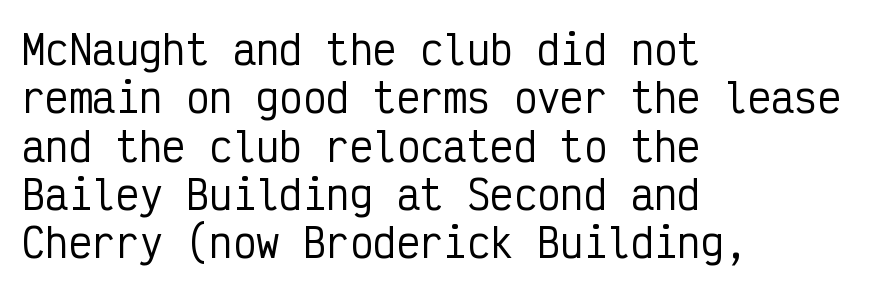
The lines are quadded left. The face used here is rendered with its standard letterfit. This sample has the even, mechanical cadence of fixed-width lettering. The area under the type is left untouched. Italic: no, the glyphs are upright roman. Classification — sans serif.
